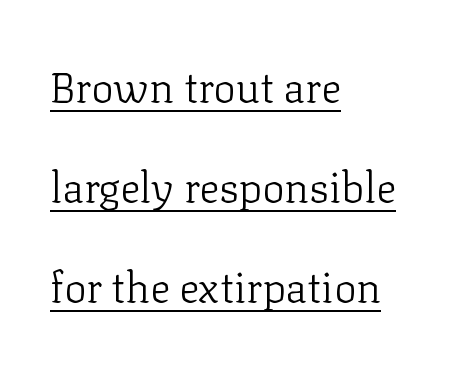
{"serif": "yes", "italic": "no", "bold": "no", "weight": "light", "width": "normal", "stroke_contrast": "low", "x_height": "medium", "monospaced": "no", "underline": "yes", "align": "left", "line_spacing": "loose", "line_spacing_ratio": 2.38, "letter_spacing": "normal", "letter_spacing_em": 0.0, "glyph_px": 42}
